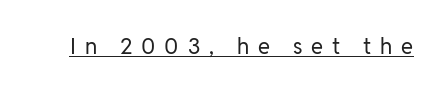
{"italic": "no", "bold": "no", "underline": "yes", "letter_spacing": "wide", "letter_spacing_em": 0.4, "glyph_px": 22}
